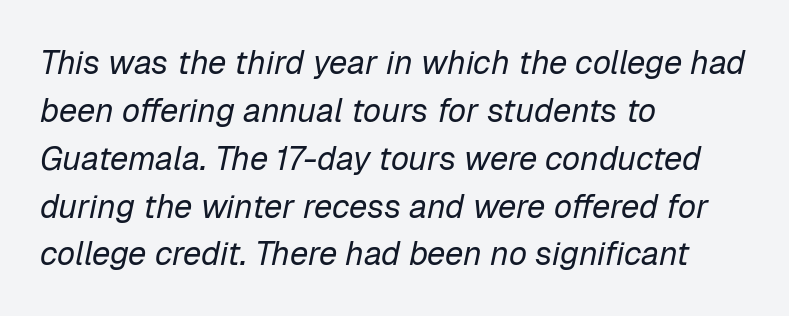
Clear beneath every line of the passage. Where is the straight margin? On the left. Spacing verdict: proportional, widths tailored to each character. Compared with typical paragraphs, the rows here are spaced about the same.
